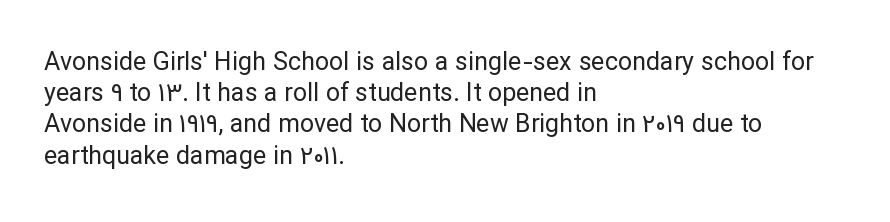
Q: Is the text bold? A: No.
Q: Is the text italic (slanted)? A: No, it is upright.
Q: Is the text underlined? A: No.
Q: How is the paragraph aligned? A: Left-aligned.
Q: Is the spacing between letters normal or unusually wide? A: Normal.
Q: Is the spacing between lines tight, normal or loose? A: Normal.
